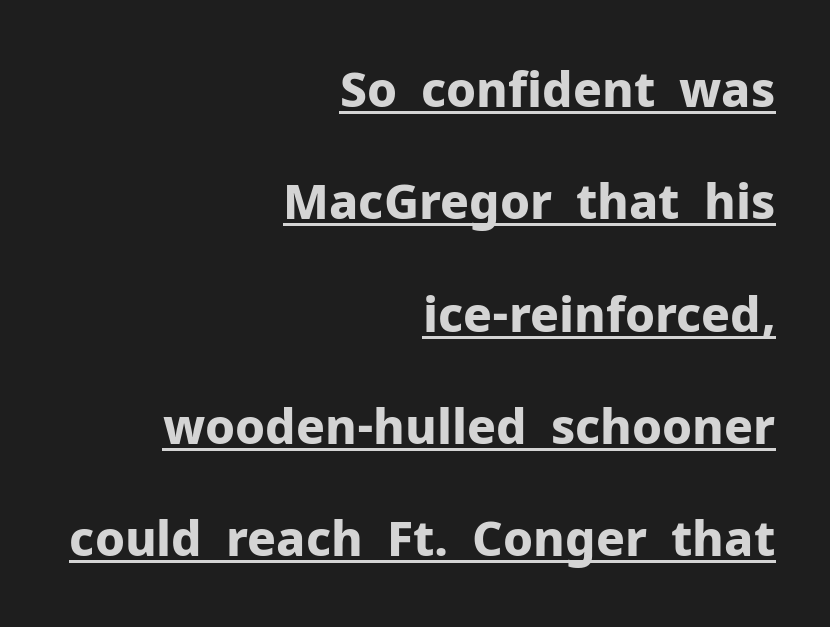
{"serif": "no", "italic": "no", "bold": "yes", "weight": "bold", "width": "normal", "stroke_contrast": "low", "x_height": "medium", "monospaced": "no", "underline": "yes", "align": "right", "line_spacing": "loose", "line_spacing_ratio": 2.34, "letter_spacing": "normal", "letter_spacing_em": 0.0, "glyph_px": 48}
